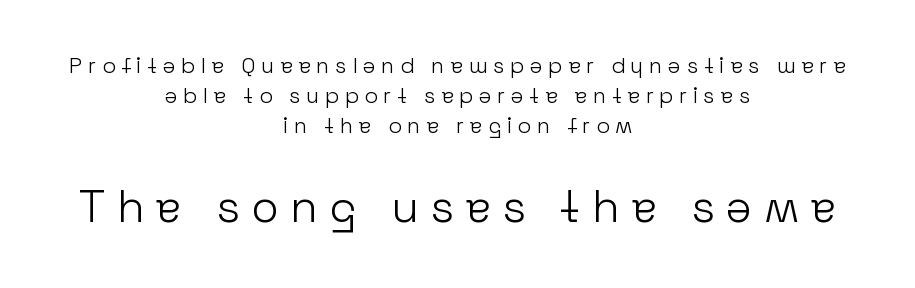
The image shows 45 px light sans-serif type, upright; set centered, normal line spacing (1.37x), unusually wide letter spacing (+0.25 em), not underlined; the second (bottom) block is 2.05x larger; low stroke contrast and a medium x-height.
